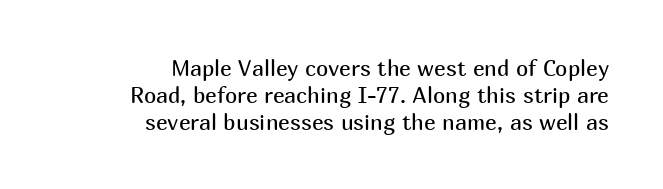
{"italic": "no", "bold": "no", "underline": "no", "align": "right", "line_spacing_ratio": 1.22, "letter_spacing": "normal", "letter_spacing_em": 0.0, "glyph_px": 22}
